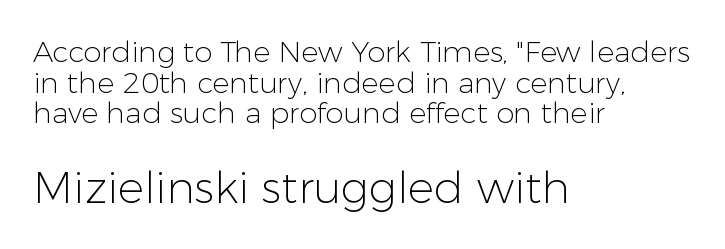
The image shows 44 px light sans-serif type, upright; set left-aligned, tight line spacing (1.06x), normal letter spacing, not underlined; the second (bottom) block is 1.52x larger; low stroke contrast and a medium x-height.
